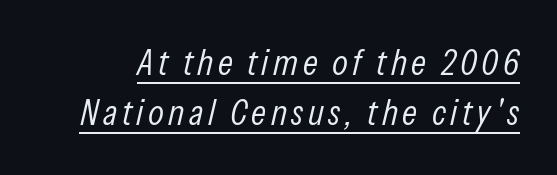
Varying glyph widths throughout — classic text-font behaviour. Glance below the letters and you will spot a drawn line. Regular leading. The typography opts for an oblique posture over an upright one.
